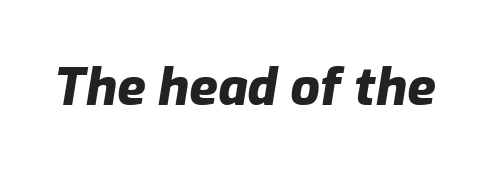
The image shows 52 px heavy type, italic (leaning right); set normal letter spacing, not underlined; low stroke contrast and a medium x-height.
